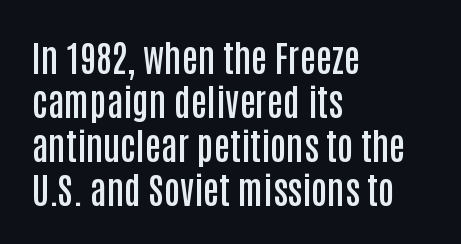
The image shows 36 px semibold, condensed sans-serif type, upright; set left-aligned, line spacing 1.22x, normal letter spacing, not underlined; low stroke contrast and a large x-height.
